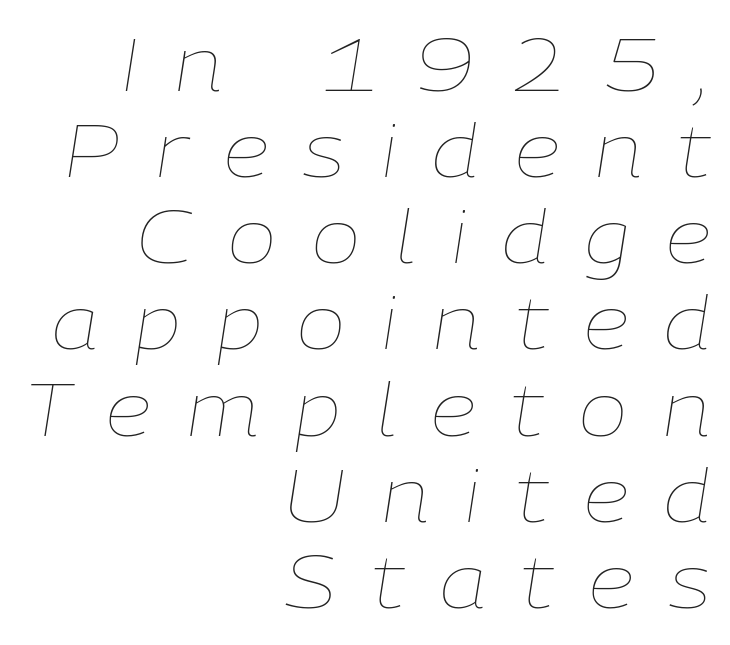
The image shows 73 px thin type, italic (leaning right); set right-aligned, line spacing 1.18x, unusually wide letter spacing (+0.49 em), not underlined; low stroke contrast and a medium x-height.
